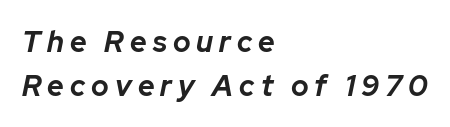
Q: Is the text bold? A: Yes.
Q: Is the text italic (slanted)? A: Yes, it leans right by about 12 degrees.
Q: Is the text underlined? A: No.
Q: How is the paragraph aligned? A: Left-aligned.
Q: Is the spacing between letters normal or unusually wide? A: Unusually wide.
Q: Is the spacing between lines tight, normal or loose? A: Normal.
Q: Width (condensed, normal, or wide)? A: Normal.
Q: Stroke contrast? A: Low.
Q: x-height? A: Medium.
Q: Monospaced? A: No.
